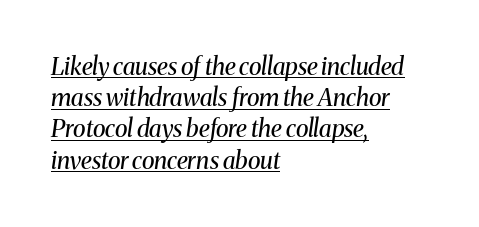
{"italic": "yes", "lean": "right", "slant_degrees": 8, "bold": "no", "underline": "yes", "align": "left", "line_spacing": "normal", "line_spacing_ratio": 1.3, "letter_spacing": "normal", "letter_spacing_em": 0.0, "glyph_px": 24}
